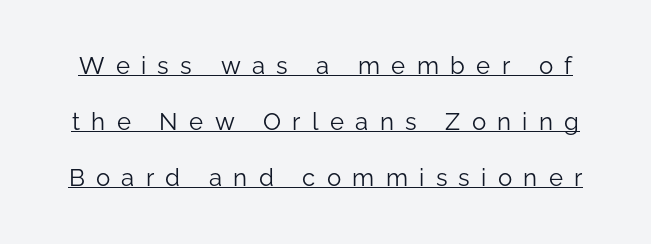
Italic? Not at all — the glyphs are vertical. Weight class: somewhere from thin through regular. Is the letter spacing exaggerated? Yes — the characters are pushed far apart. A rule runs beneath these lines of type. What's the leading like? Stretched, with rows far apart.
